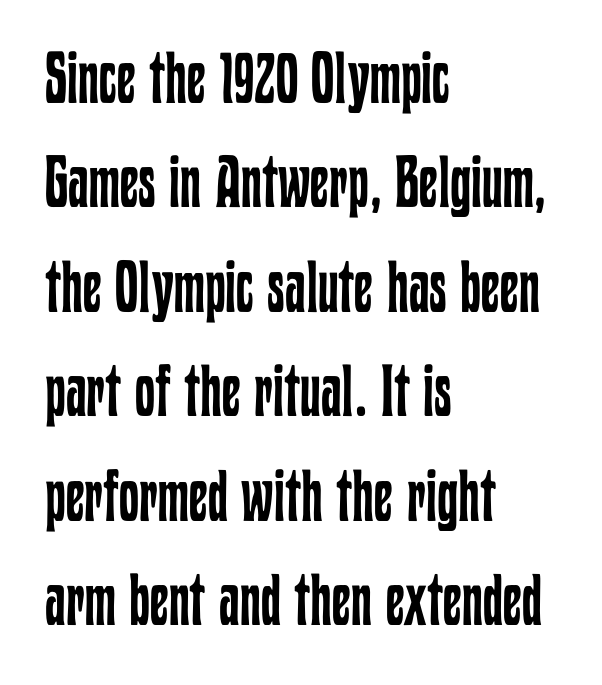
The image shows 72 px regular-weight, condensed type, upright; set left-aligned, normal line spacing (1.45x), normal letter spacing, not underlined; low stroke contrast and a medium x-height.
